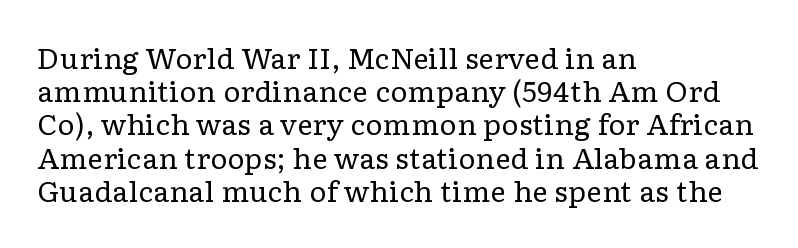
The zone under the glyphs is completely vacant. The passage is arranged the way most books set body copy — flush left. The type sits square on the baseline with zero lean. Weight: in the light-to-regular range. In terms of letterspacing, this is plain default setting.
